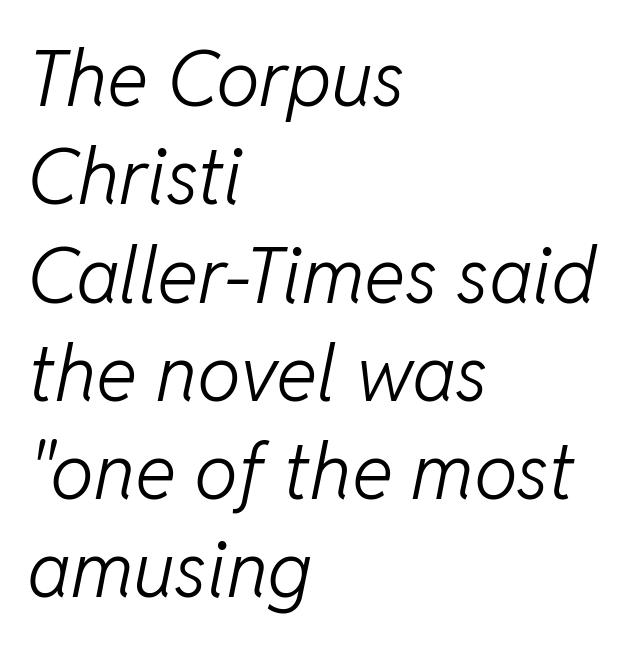
Slant detected: the letters are inclined. Note the varied advance widths — an 'i' is clearly narrower than an 'm'. The foot of each line stays bare and open. A typesetter would call this leading conventional body-copy spacing. This reads as an unemphasized weight, regular at the heaviest.
